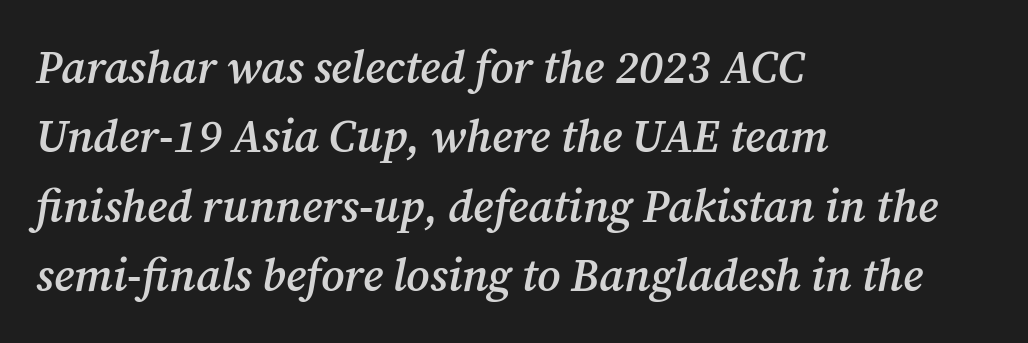
Note the varied advance widths — an 'i' is clearly narrower than an 'm'. Caption: standard tracking, unaltered. Just letters on the line, the space beneath them empty. It's the slanting kind of type.
